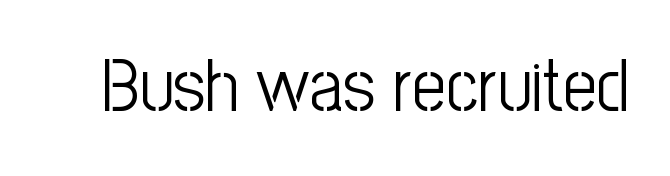
{"serif": "no", "italic": "no", "bold": "no", "weight": "light", "width": "condensed", "stroke_contrast": "low", "x_height": "medium", "monospaced": "no", "underline": "no", "letter_spacing": "normal", "letter_spacing_em": 0.0, "glyph_px": 74}
